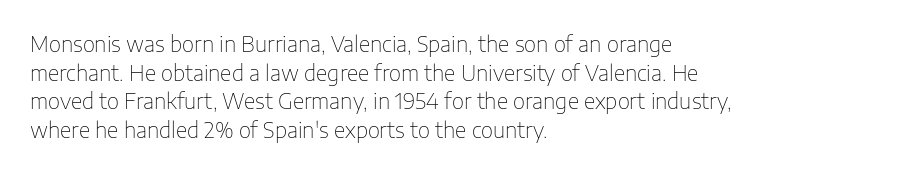
Q: Is the text bold? A: No.
Q: Is the text italic (slanted)? A: No, it is upright.
Q: Is the text underlined? A: No.
Q: How is the paragraph aligned? A: Left-aligned.
Q: Is the spacing between letters normal or unusually wide? A: Normal.
Q: Is the spacing between lines tight, normal or loose? A: Normal.
